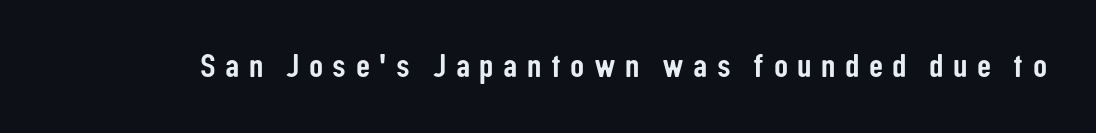
The tracking jumps out immediately: characters are airy and widely separated. Does the lettering tilt? It doesn't — this is upright. Is this a fixed-width face? No — the glyphs have proportional, varying widths. I'd call this a sans setting — the letters go barefoot.
